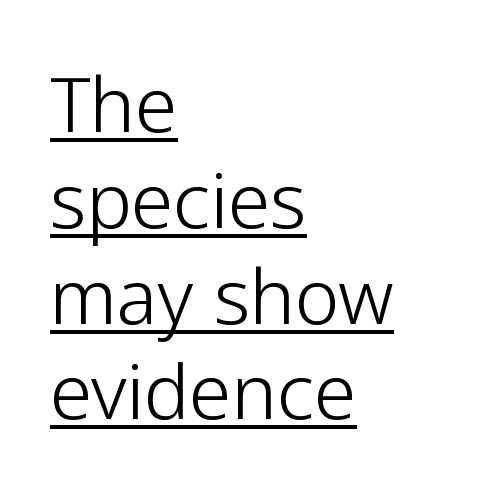
Interline gaps are of average width in this sample. The ragged edge is on the right, which tells us the setting is flush left. Does the type have serifs? No, each stem ends abruptly. Is the type heavy? It reads as light-to-regular instead. Observe the ordinary spacing: letters are neighbours, not strangers.
